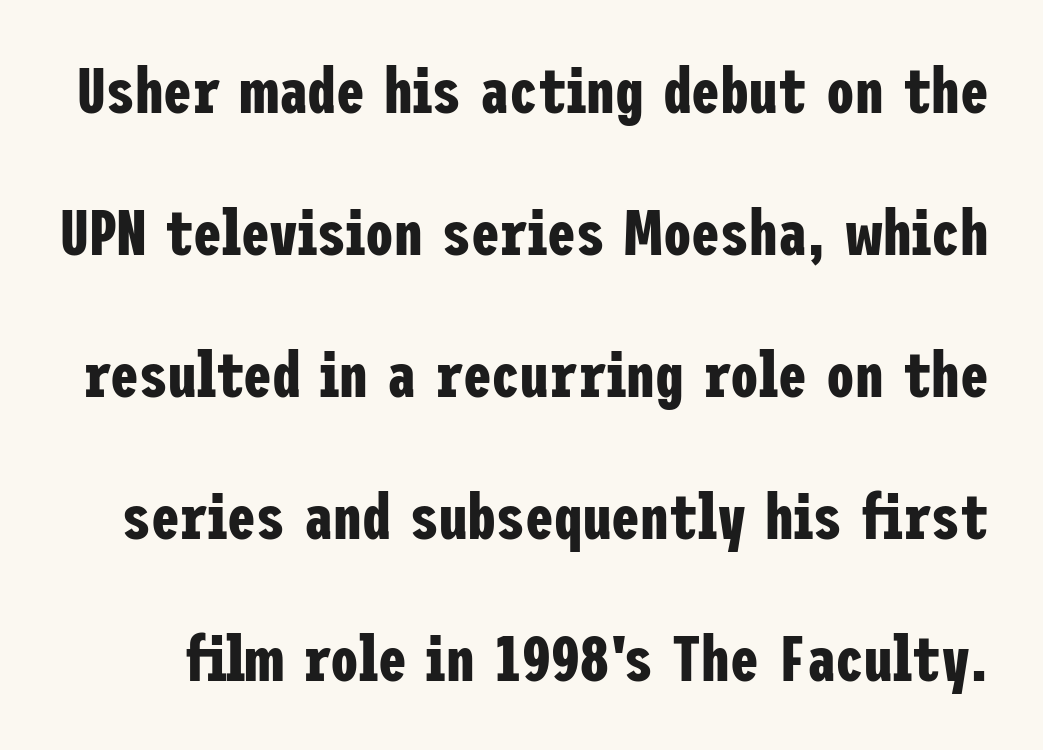
A bare baseline throughout the passage. Whoever set this chose breathing room over compactness in the vertical rhythm. Chunky letters — that's bold for sure. The font family rendered here belongs to the sans-serif group. Rendered with straight, roman letterforms. Compared with typical body copy, the letter spacing here is the same.
